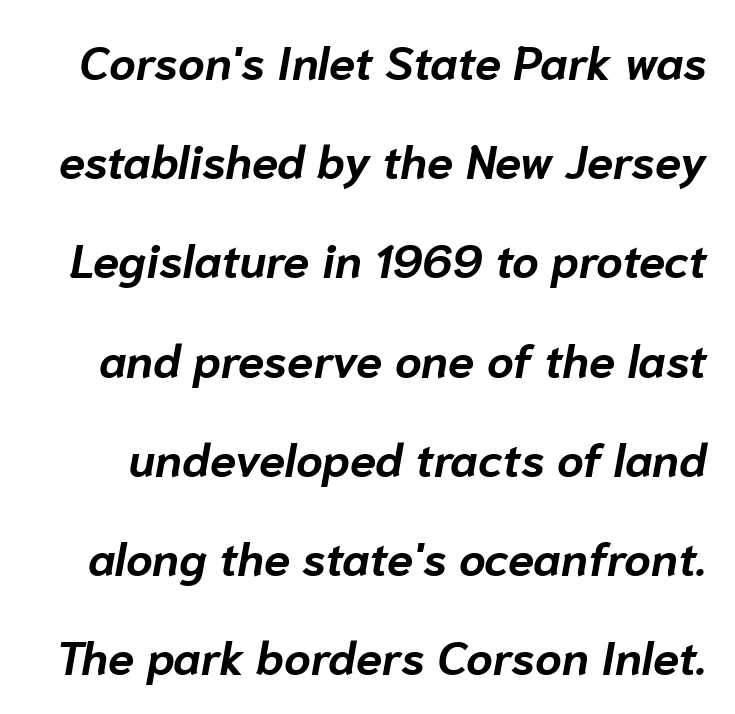
The image shows 47 px bold type, italic (leaning right); set loose line spacing (2.11x), normal letter spacing, not underlined; low stroke contrast and a medium x-height.
